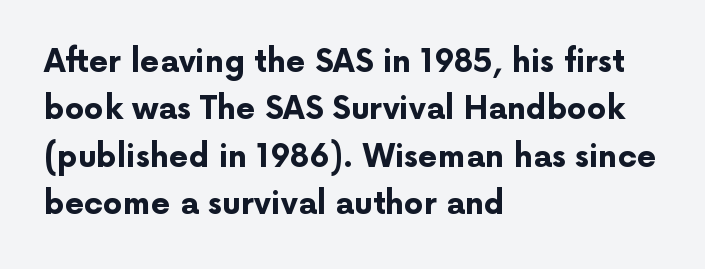
The image shows 31 px bold sans-serif type, upright; set left-aligned, normal line spacing (1.53x), normal letter spacing, not underlined; low stroke contrast and a medium x-height.
